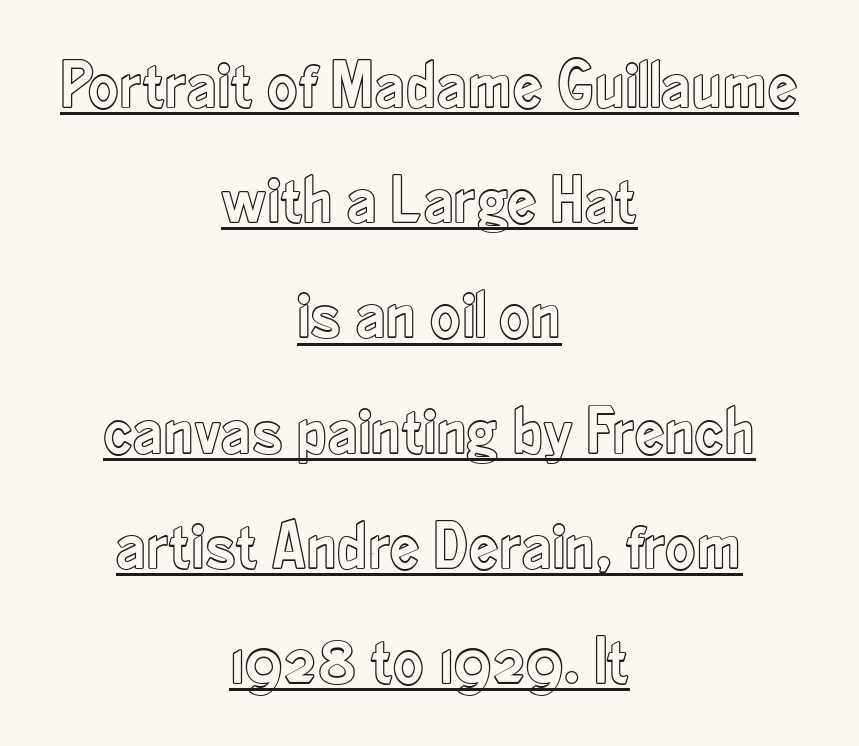
{"italic": "no", "width": "condensed", "x_height": "small", "monospaced": "no", "underline": "yes", "align": "center", "line_spacing_ratio": 1.72, "letter_spacing": "normal", "letter_spacing_em": 0.0, "glyph_px": 67}
